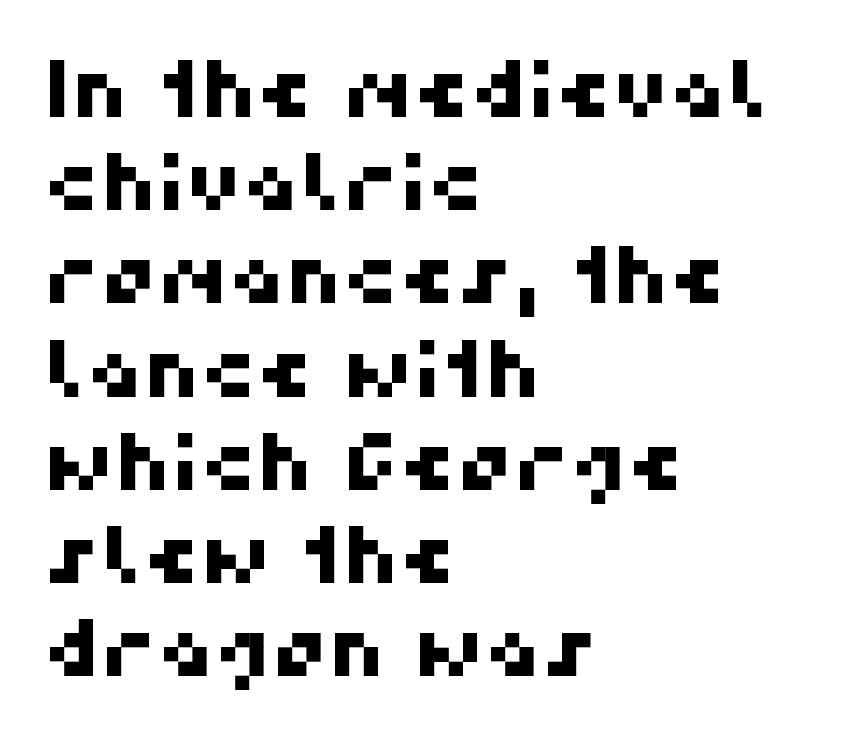
Look at the tracking — it's just the regular setting, nothing added. Is this a fixed-width face? No — the glyphs have proportional, varying widths. The designer went with a sans here, leaving each stem footless. Beneath every word, the page is bare.
